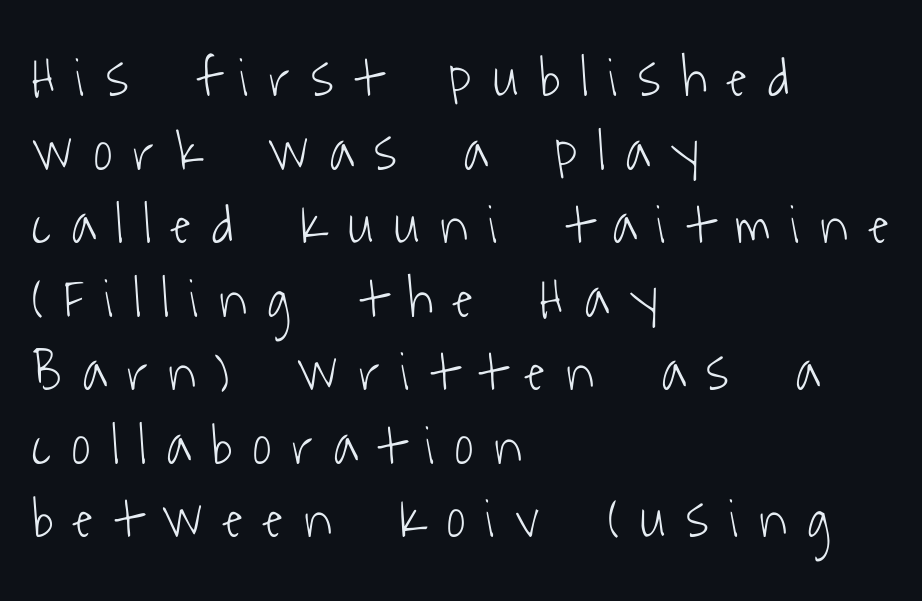
This is not heavy type; no bold has been used. Someone cranked the tracking dial way up on this one. Lines of text with bare space underneath. Vertically, the passage feels balanced, rows spaced as you'd expect.
